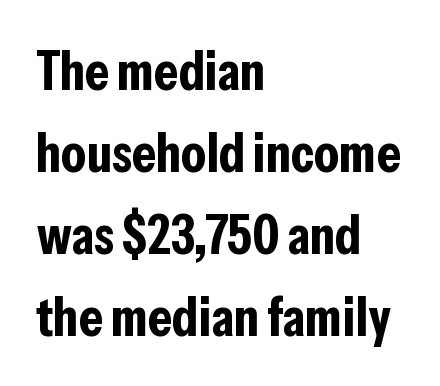
These lines are rendered in a variable-pitch font. The face used here is rendered with its standard letterfit. The strokes are fattened all the way to bold. The space beneath each line is pristine and unruled. The rendering shows plain stroke endings on the letterforms — a sans-serif design.
